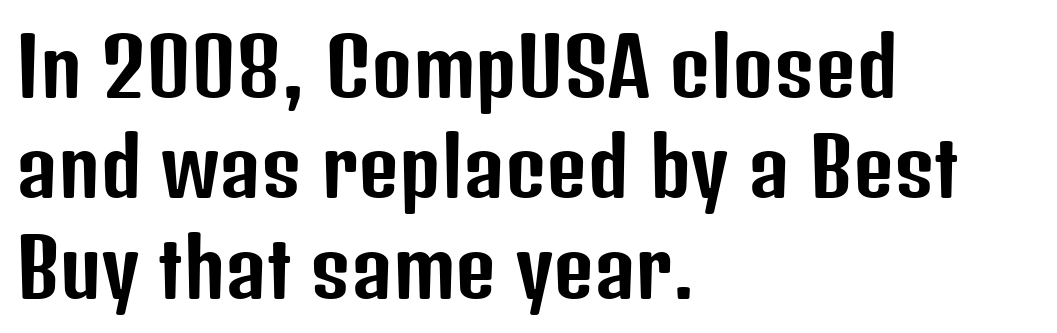
Serifs: no, the terminals of the letterforms are clean. No word sits above an underline. Observe the ordinary spacing: letters are neighbours, not strangers. These lines are set flush left with a ragged right edge. The lines sit at an ordinary, default distance from one another.
